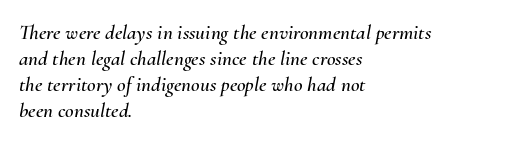
Compared with ordinary roman type, these characters are visibly tilted. A bare baseline throughout the passage. Between one letter and the next there's only the usual sliver of space. Leftover space on each line is placed entirely after the last word.
